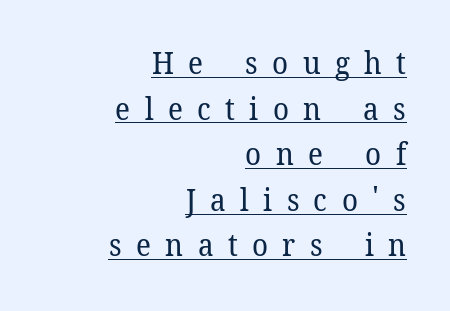
Q: Is the text bold? A: No.
Q: Is the text italic (slanted)? A: No, it is upright.
Q: Is the typeface a serif or a sans-serif typeface? A: Serif.
Q: Is the text underlined? A: Yes.
Q: How is the paragraph aligned? A: Right-aligned.
Q: Is the spacing between letters normal or unusually wide? A: Unusually wide.
Q: Is the spacing between lines tight, normal or loose? A: Normal.
Q: Width (condensed, normal, or wide)? A: Normal.
Q: Stroke contrast? A: Low.
Q: x-height? A: Medium.
Q: Monospaced? A: No.
